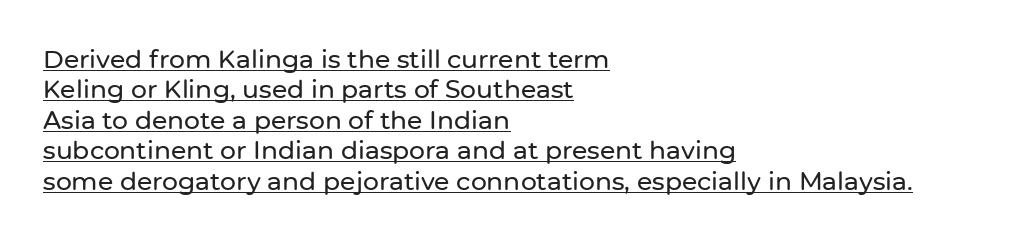
Q: Is the text italic (slanted)? A: No, it is upright.
Q: Is the text underlined? A: Yes.
Q: How is the paragraph aligned? A: Left-aligned.
Q: Is the spacing between letters normal or unusually wide? A: Normal.
